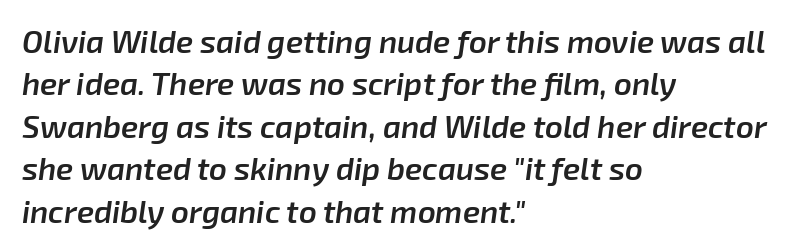
This block has exactly the height ordinary leading produces. The area under the type is left untouched. The gaps between neighbouring characters are ordinary and unremarkable. Designer's note — italics engaged. The rag falls on the right side of this text block.
